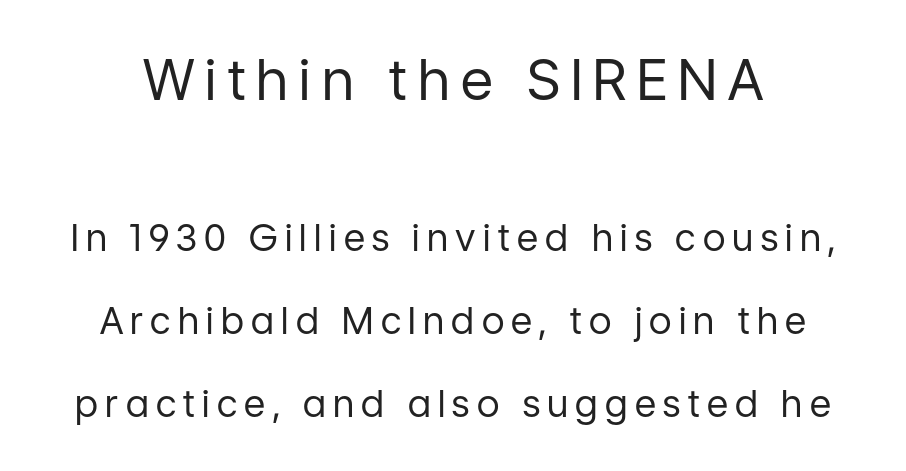
Q: Is the text bold? A: No.
Q: Is the text italic (slanted)? A: No, it is upright.
Q: Is the typeface a serif or a sans-serif typeface? A: Sans-serif.
Q: Is the text underlined? A: No.
Q: Is the spacing between letters normal or unusually wide? A: Unusually wide.
Q: Is the spacing between lines tight, normal or loose? A: Loose.
Q: Which block of text is set in a larger size, the first (top) or the second (bottom)? A: The first (top) one.
Q: Width (condensed, normal, or wide)? A: Normal.
Q: Stroke contrast? A: Low.
Q: x-height? A: Medium.
Q: Monospaced? A: No.
